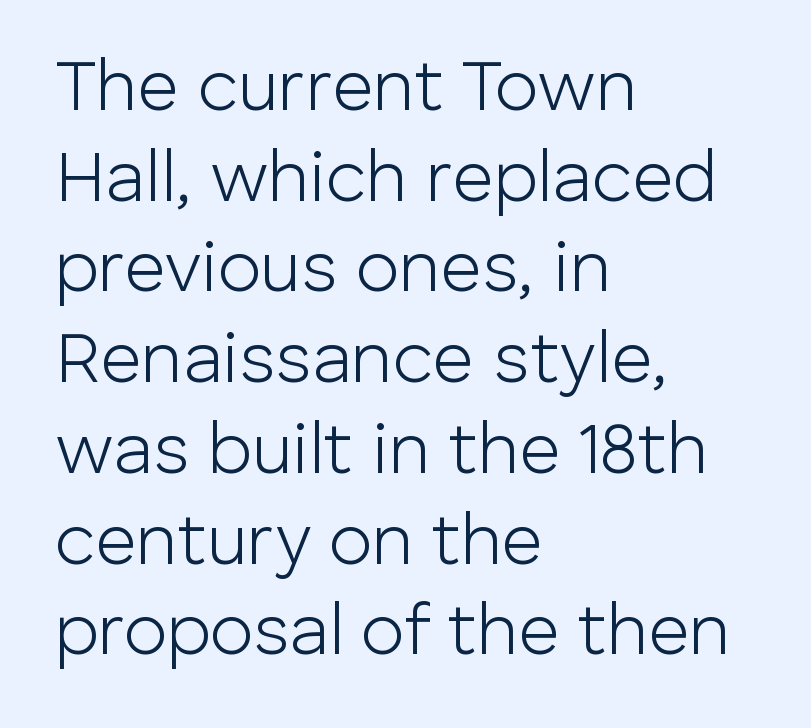
Q: Is the text bold? A: No.
Q: Is the text italic (slanted)? A: No, it is upright.
Q: Is the typeface a serif or a sans-serif typeface? A: Sans-serif.
Q: Is the text underlined? A: No.
Q: How is the paragraph aligned? A: Left-aligned.
Q: Is the spacing between letters normal or unusually wide? A: Normal.
Q: Is the spacing between lines tight, normal or loose? A: Normal.
Q: Width (condensed, normal, or wide)? A: Normal.
Q: Stroke contrast? A: Low.
Q: x-height? A: Medium.
Q: Monospaced? A: No.
